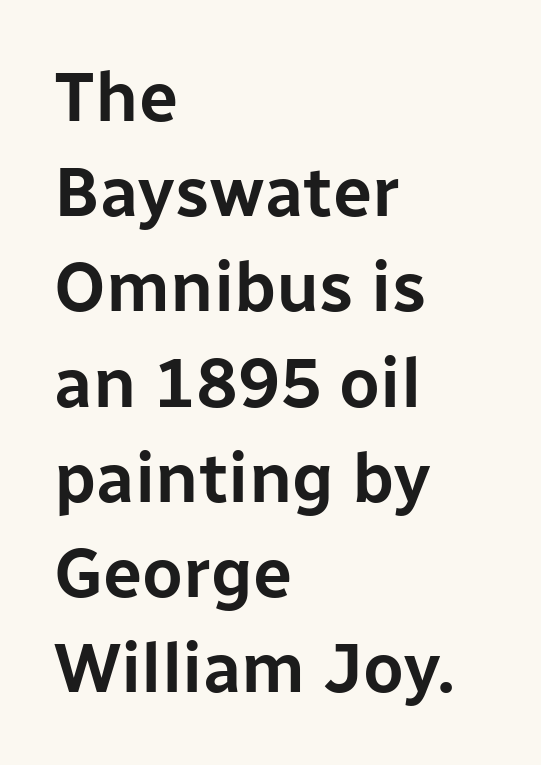
The rag falls on the right side of this text block. Quick note: underline off. The axis of the letterforms is exactly vertical. A typesetter would label this face a sans. A typesetter would call this proportional, since set widths differ per character. Reading down the column, the eye jumps a familiar distance to each next line.
